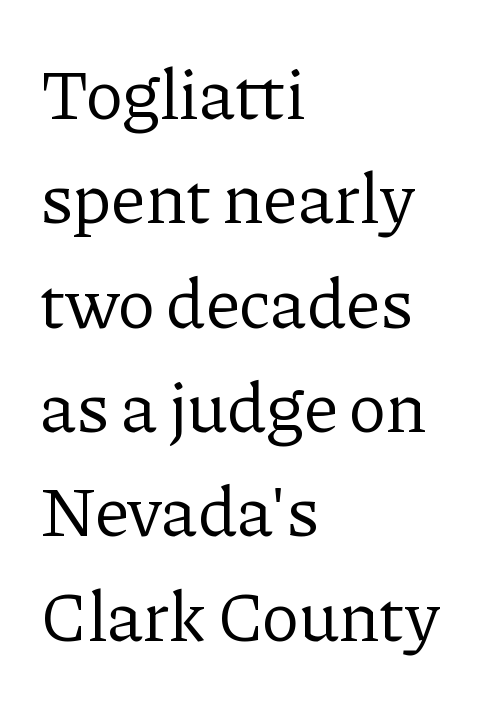
{"serif": "yes", "italic": "no", "bold": "no", "weight": "regular", "width": "normal", "stroke_contrast": "low", "x_height": "medium", "monospaced": "no", "underline": "no", "align": "left", "line_spacing": "normal", "line_spacing_ratio": 1.47, "letter_spacing": "normal", "letter_spacing_em": 0.0, "glyph_px": 71}
